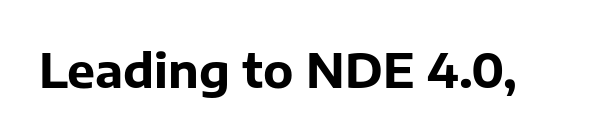
{"serif": "no", "italic": "no", "bold": "yes", "weight": "bold", "width": "normal", "stroke_contrast": "low", "x_height": "medium", "monospaced": "no", "underline": "no", "letter_spacing": "normal", "letter_spacing_em": 0.0, "glyph_px": 47}
